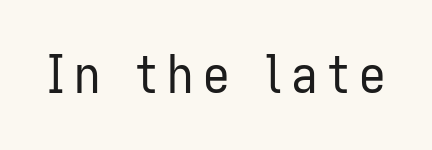
The image shows 53 px regular-weight, condensed sans-serif type, upright; set not underlined; low stroke contrast and a medium x-height.
